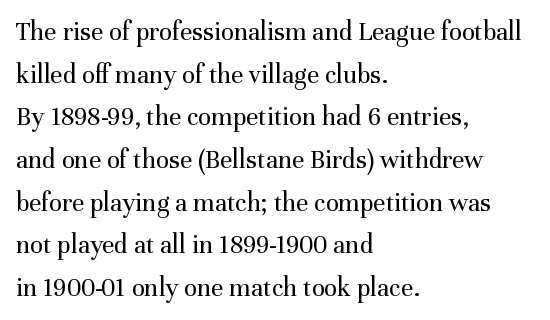
The image shows 27 px text type, upright; set left-aligned, normal line spacing (1.58x), normal letter spacing, not underlined.
